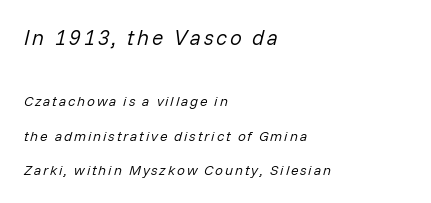
{"italic": "yes", "lean": "right", "slant_degrees": 14, "bold": "no", "underline": "no", "align": "left", "line_spacing": "loose", "line_spacing_ratio": 2.45, "larger_block": "first", "size_ratio": 1.5, "glyph_px": 21}
